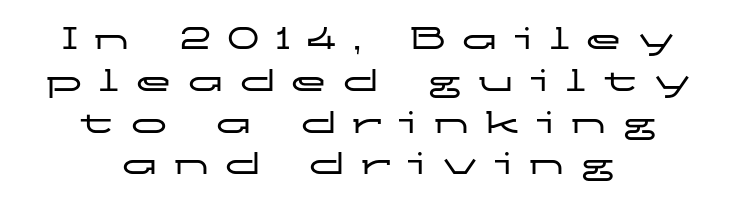
The image shows 36 px wide sans-serif type, upright; set centered, line spacing 1.16x, unusually wide letter spacing (+0.45 em), not underlined; low stroke contrast and a medium x-height.
